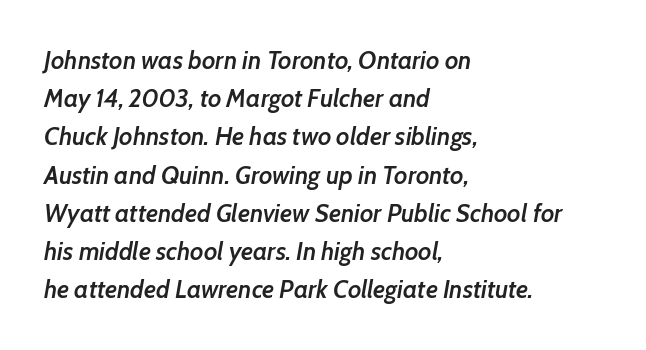
{"italic": "yes", "lean": "right", "slant_degrees": 7, "bold": "semi", "underline": "no", "align": "left", "line_spacing": "normal", "line_spacing_ratio": 1.53, "letter_spacing": "normal", "letter_spacing_em": 0.0, "glyph_px": 25}
